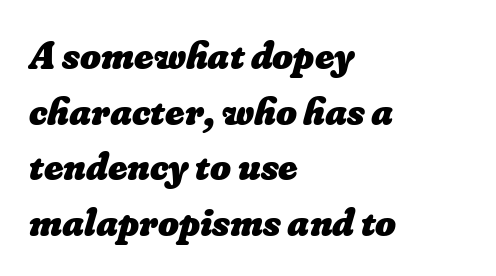
Q: Is the text bold? A: Yes.
Q: Is the text underlined? A: No.
Q: How is the paragraph aligned? A: Left-aligned.
Q: Is the spacing between letters normal or unusually wide? A: Normal.
Q: Is the spacing between lines tight, normal or loose? A: Normal.
Q: Width (condensed, normal, or wide)? A: Normal.
Q: Stroke contrast? A: Low.
Q: x-height? A: Small.
Q: Monospaced? A: No.
